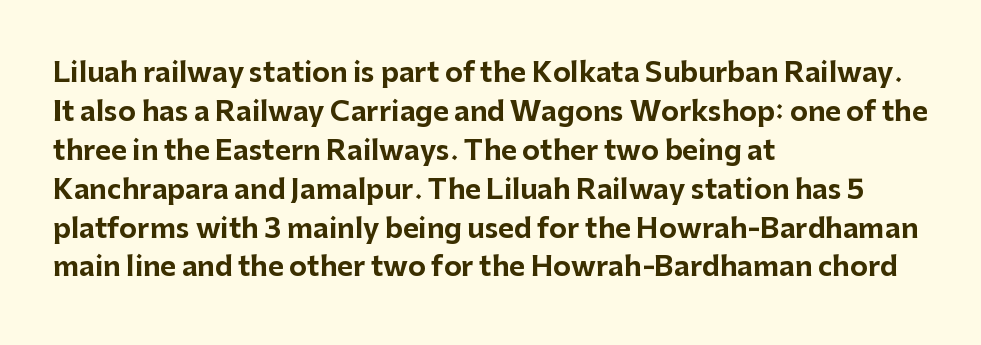
{"italic": "no", "bold": "yes", "underline": "no", "align": "left", "line_spacing": "normal", "line_spacing_ratio": 1.44, "letter_spacing": "normal", "letter_spacing_em": 0.0, "glyph_px": 27}
